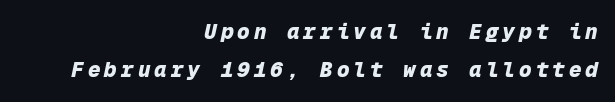
{"italic": "yes", "lean": "right", "slant_degrees": 12, "bold": "yes", "underline": "no", "align": "right", "line_spacing_ratio": 1.81, "glyph_px": 21}
